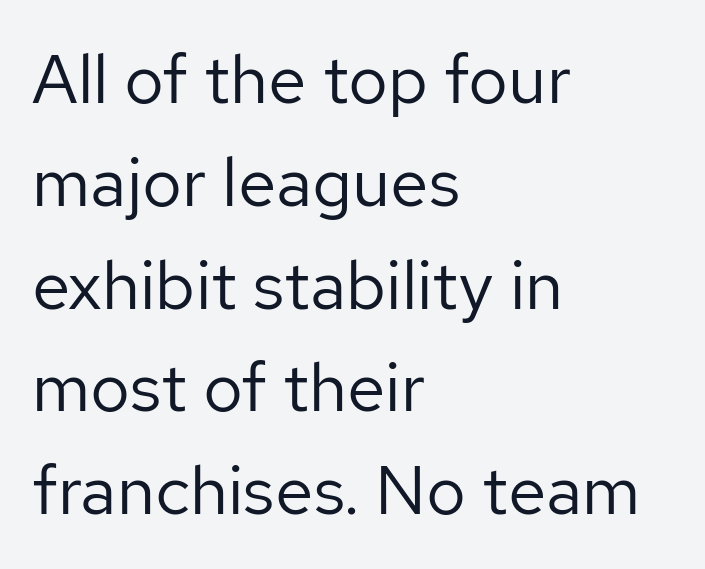
Q: Is the text bold? A: No.
Q: Is the text italic (slanted)? A: No, it is upright.
Q: Is the typeface a serif or a sans-serif typeface? A: Sans-serif.
Q: Is the text underlined? A: No.
Q: How is the paragraph aligned? A: Left-aligned.
Q: Is the spacing between letters normal or unusually wide? A: Normal.
Q: Is the spacing between lines tight, normal or loose? A: Normal.
Q: Width (condensed, normal, or wide)? A: Normal.
Q: Stroke contrast? A: Low.
Q: x-height? A: Medium.
Q: Monospaced? A: No.
